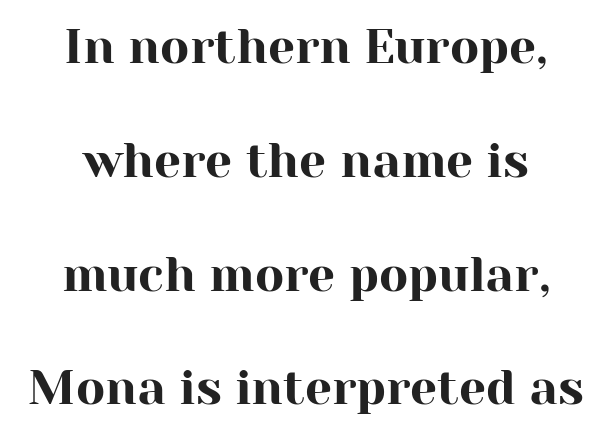
The image shows 48 px serif type, upright; set centered, loose line spacing (2.37x), normal letter spacing, not underlined; high stroke contrast and a medium x-height.
